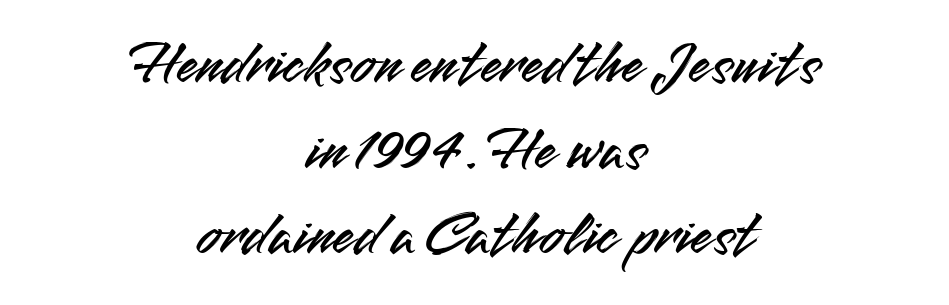
Q: Is the text italic (slanted)? A: Yes.
Q: Is the typeface a serif or a sans-serif typeface? A: Sans-serif.
Q: Is the text underlined? A: No.
Q: How is the paragraph aligned? A: Centered.
Q: Is the spacing between letters normal or unusually wide? A: Normal.
Q: Is the spacing between lines tight, normal or loose? A: Normal.
Q: Width (condensed, normal, or wide)? A: Normal.
Q: Stroke contrast? A: Medium.
Q: x-height? A: Small.
Q: Monospaced? A: No.
